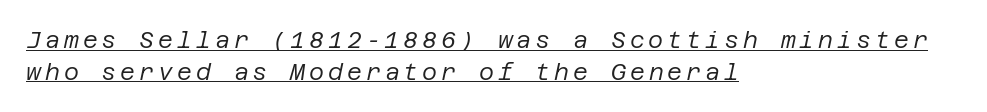
Q: Is the text bold? A: No.
Q: Is the text italic (slanted)? A: Yes, it leans right by about 12 degrees.
Q: Is the text underlined? A: Yes.
Q: How is the paragraph aligned? A: Left-aligned.
Q: Is the spacing between lines tight, normal or loose? A: Normal.
